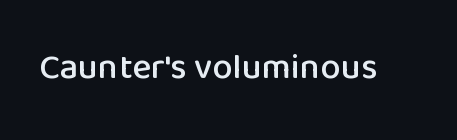
You could not count columns in this text — the font is proportionally spaced. This is roman type, the default non-slanted kind. Short note: letters normally spaced. Clear beneath every line of the passage. Font category for this specimen: sans-serif.
